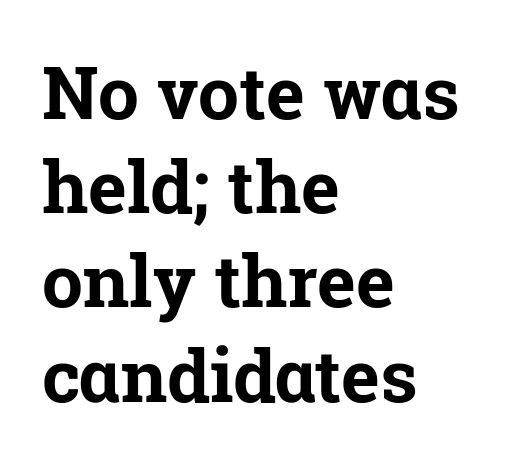
The rag falls on the right side of this text block. Characters remain perfectly vertical along every line. Only glyphs here, with clear space below each row. Look at the stroke-to-counter ratio: heavy, a bold. In terms of leading, this rendering sits right in the middle.
